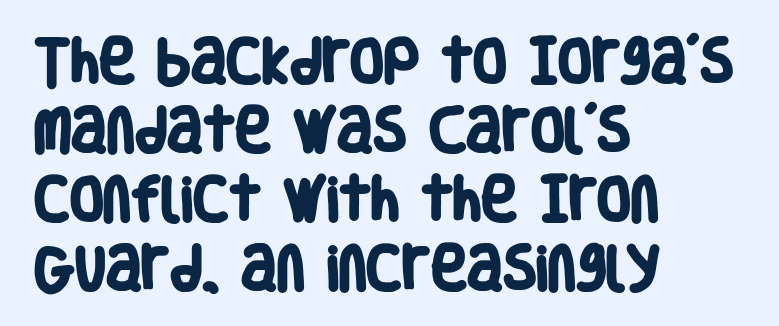
The image shows 49 px heavy, condensed sans-serif type; set left-aligned, normal line spacing (1.41x), normal letter spacing, not underlined; low stroke contrast and a large x-height.
